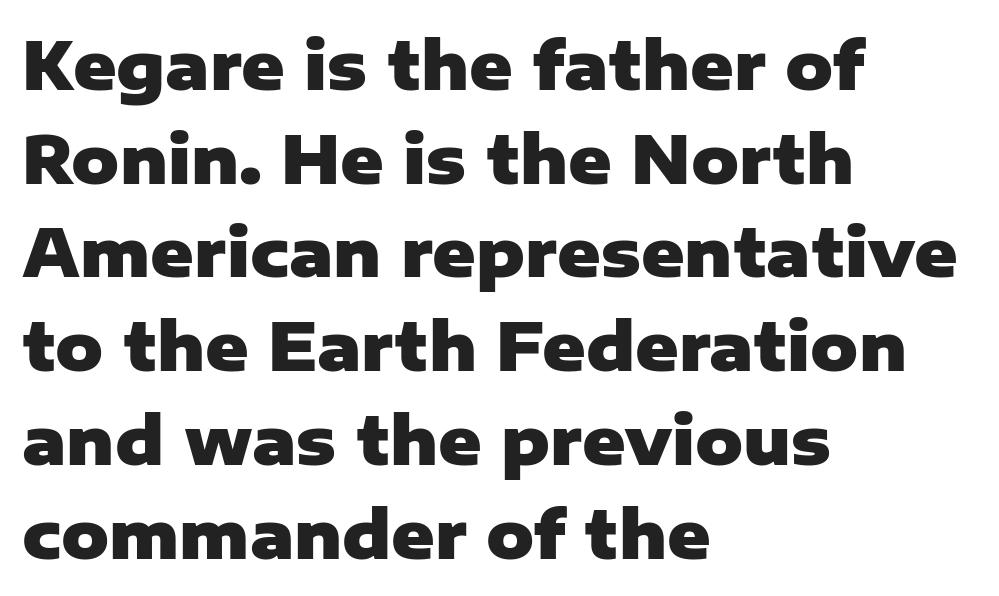
{"serif": "no", "italic": "no", "bold": "yes", "weight": "heavy", "width": "normal", "stroke_contrast": "low", "x_height": "medium", "monospaced": "no", "underline": "no", "align": "left", "line_spacing": "normal", "line_spacing_ratio": 1.42, "letter_spacing": "normal", "letter_spacing_em": 0.0, "glyph_px": 66}
